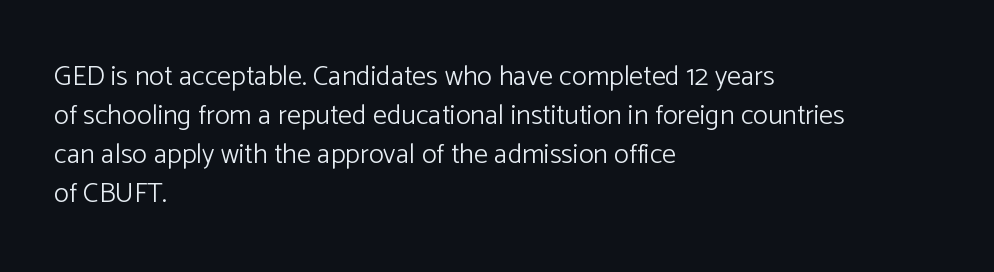
Q: Is the text bold? A: No.
Q: Is the text italic (slanted)? A: No, it is upright.
Q: Is the typeface a serif or a sans-serif typeface? A: Sans-serif.
Q: Is the text underlined? A: No.
Q: How is the paragraph aligned? A: Left-aligned.
Q: Is the spacing between letters normal or unusually wide? A: Normal.
Q: Is the spacing between lines tight, normal or loose? A: Normal.
Q: Width (condensed, normal, or wide)? A: Normal.
Q: Stroke contrast? A: Low.
Q: x-height? A: Medium.
Q: Monospaced? A: No.
